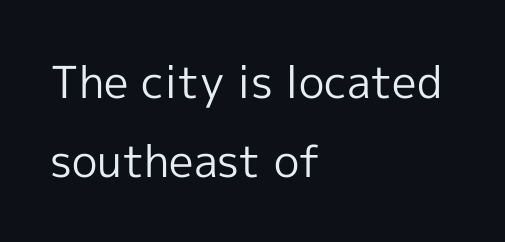
The text block is weighted toward the left margin, trailing off unevenly rightward. Observe the ordinary spacing: letters are neighbours, not strangers. Characters remain perfectly vertical along every line. No word sits above an underline.
